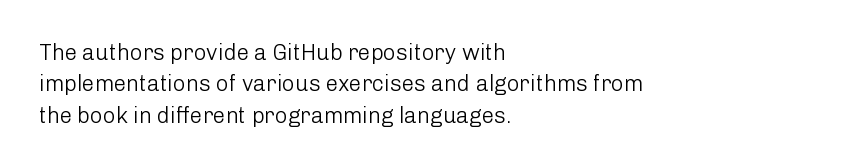
The line-height multiplier appears to be the usual default. The ragged edge is on the right, which tells us the setting is flush left. A typesetter would mark this as roman, not italic. This sample uses plain, unmodified letter spacing. No letter is thick-stroked: the sample isn't bold.
